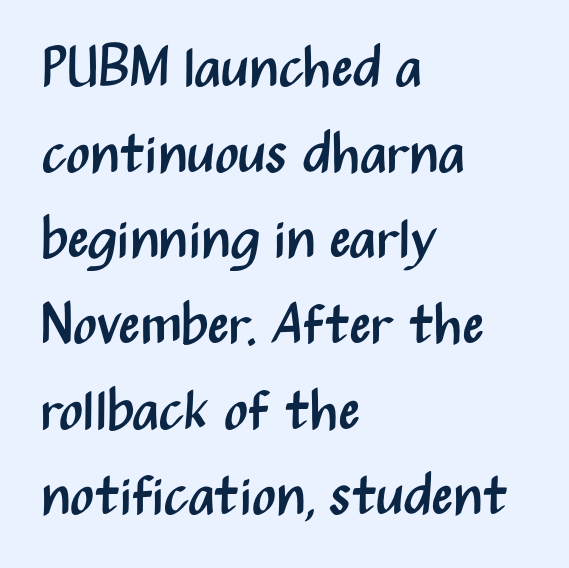
The image shows 56 px regular-weight, condensed sans-serif type, upright; set left-aligned, normal line spacing (1.53x), normal letter spacing, not underlined; medium stroke contrast and a medium x-height.
